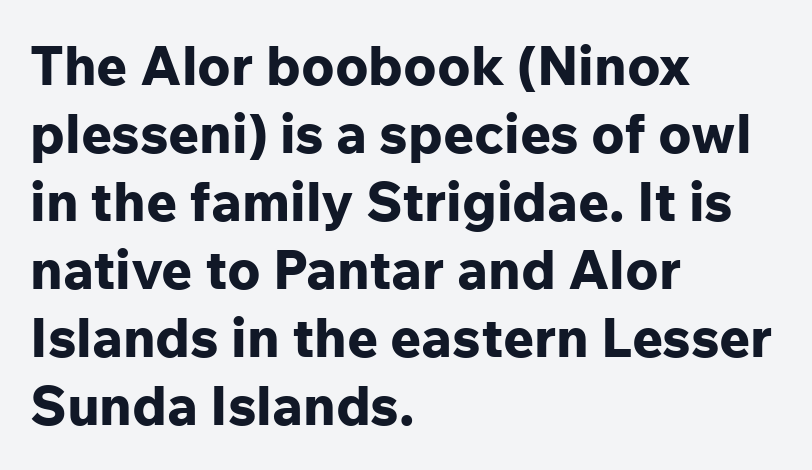
The image shows 54 px bold sans-serif type, upright; set left-aligned, normal line spacing (1.26x), normal letter spacing, not underlined; low stroke contrast and a medium x-height.
